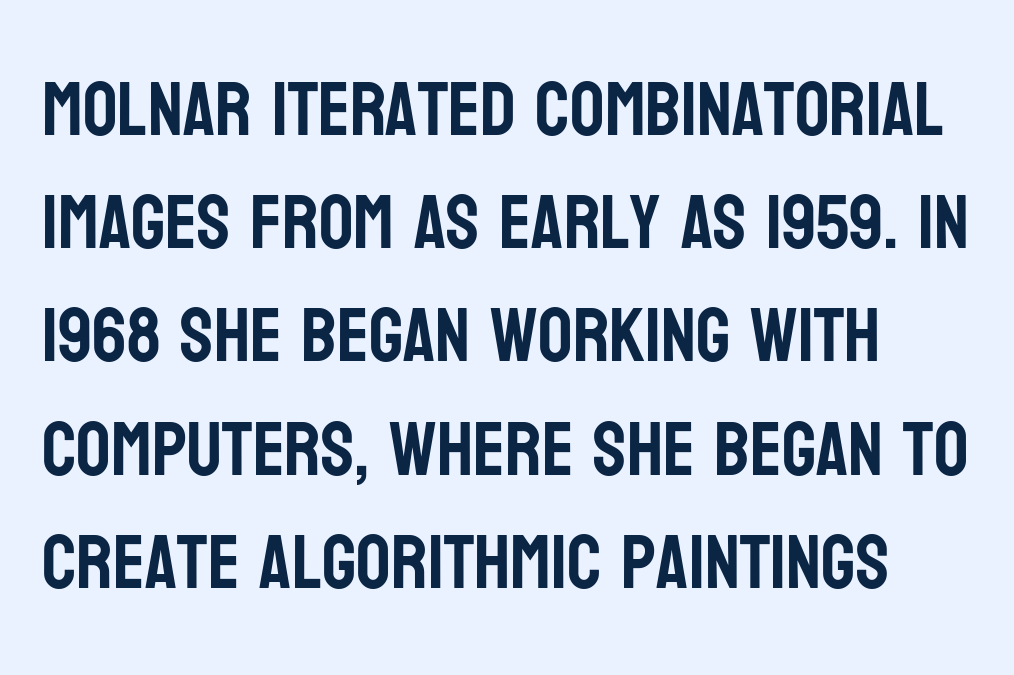
{"serif": "no", "italic": "no", "width": "condensed", "stroke_contrast": "low", "x_height": "large", "monospaced": "no", "underline": "no", "line_spacing": "normal", "line_spacing_ratio": 1.49, "letter_spacing": "normal", "letter_spacing_em": 0.0, "glyph_px": 76}
